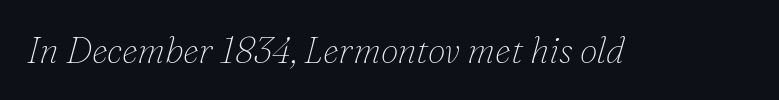
{"serif": "yes", "italic": "yes", "lean": "right", "slant_degrees": 16, "bold": "no", "weight": "thin", "width": "normal", "stroke_contrast": "low", "x_height": "small", "monospaced": "no", "underline": "no", "letter_spacing": "normal", "letter_spacing_em": 0.0, "glyph_px": 36}
